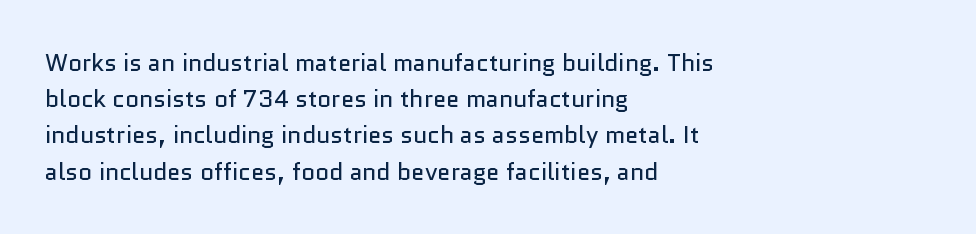
{"italic": "no", "bold": "no", "underline": "no", "align": "left", "line_spacing": "normal", "line_spacing_ratio": 1.51, "letter_spacing": "normal", "letter_spacing_em": 0.0, "glyph_px": 24}
